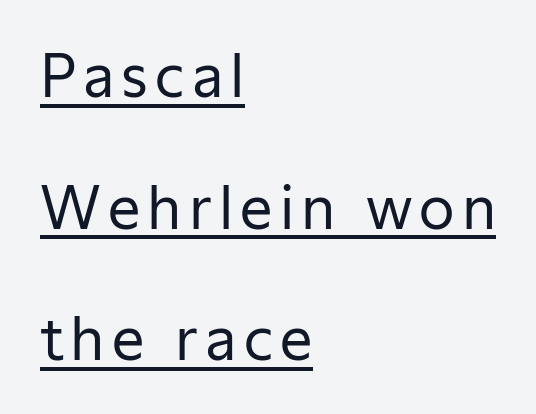
{"serif": "no", "italic": "no", "bold": "no", "weight": "regular", "width": "normal", "stroke_contrast": "low", "x_height": "medium", "monospaced": "no", "underline": "yes", "align": "left", "line_spacing": "loose", "line_spacing_ratio": 2.27, "glyph_px": 58}
